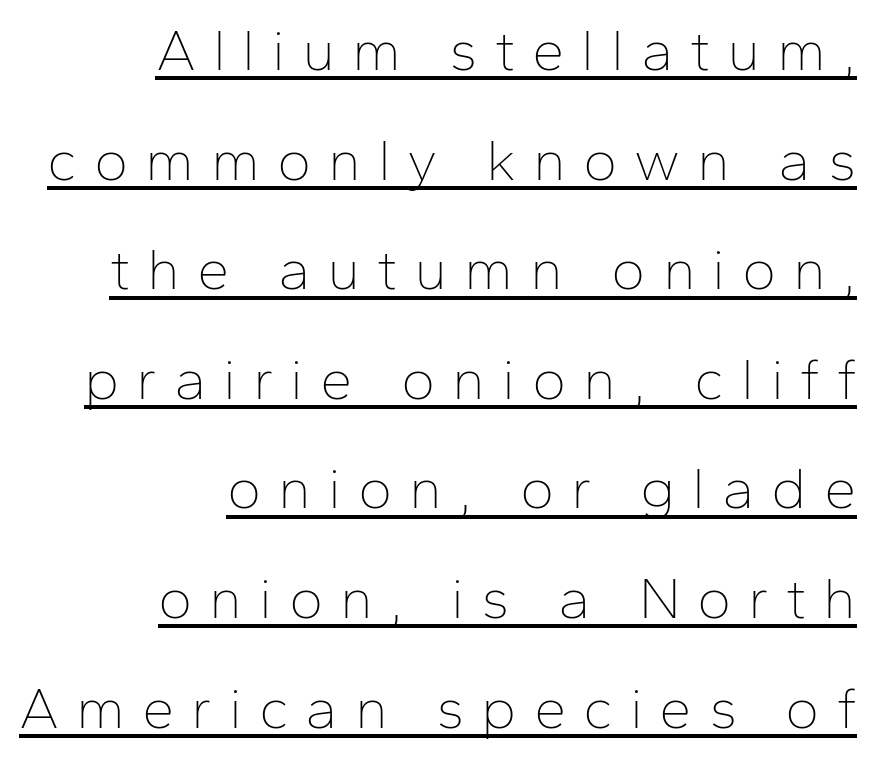
The image shows 58 px thin sans-serif type, upright; set right-aligned, line spacing 1.89x, unusually wide letter spacing (+0.29 em), underlined; low stroke contrast and a medium x-height.
